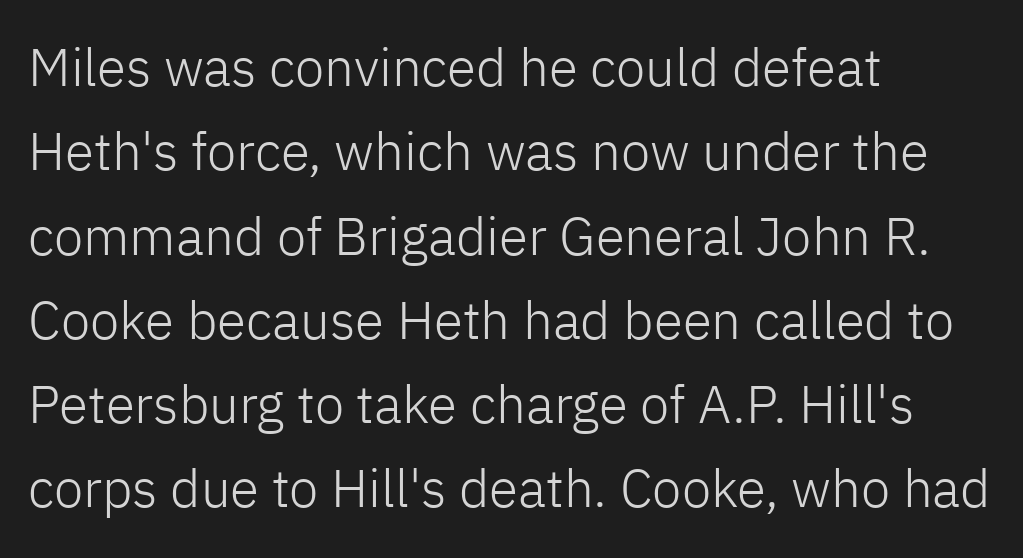
Do the characters align in a grid? No, the font is proportional. Which margin do the lines hug? The left one — the right edge is uneven. Heft: none added — not bold. Leading: standard. Posture: straight, roman, zero tilt. Font category for this specimen: sans-serif.
